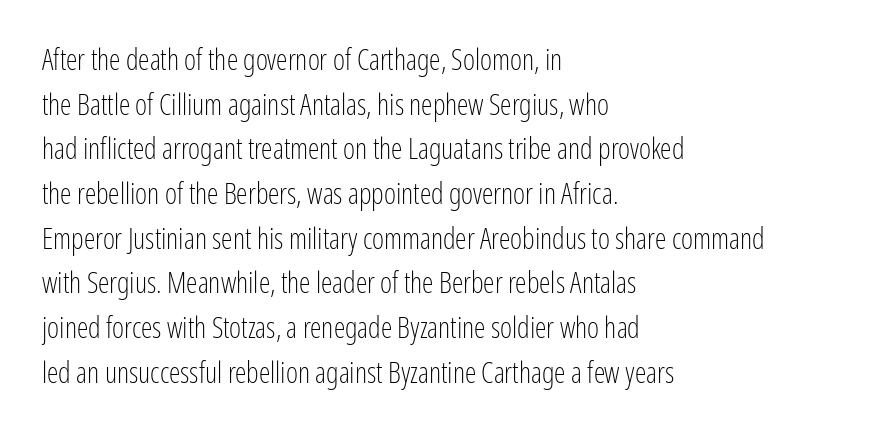
Typeset ragged right — the left edge is the straight one. I'd call this a sans setting — the letters go barefoot. Caption: face not bold, strokes unweighted. The type sits square on the baseline with zero lean. Here the designer chose a conventional face with non-uniform glyph widths. One glance says typical: line gaps are just what's usual.
